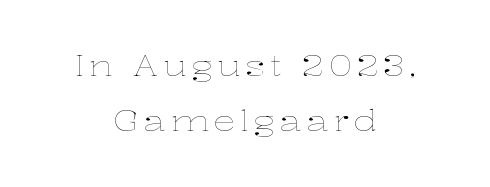
The leading is generous, giving the passage an open texture. The cut favours lightness, reaching ordinary text weight at its darkest. The passage shown is typed in a proportional face where columns would drift. Quick note: underline off. Short and long lines alike share a common midpoint. The typography opts for an upright posture over an oblique one.
